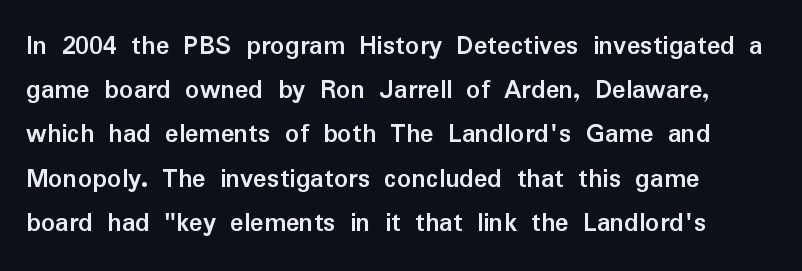
{"serif": "no", "italic": "no", "bold": "yes", "weight": "semibold", "width": "normal", "stroke_contrast": "low", "x_height": "medium", "monospaced": "no", "underline": "no", "align": "left", "line_spacing": "normal", "line_spacing_ratio": 1.58, "letter_spacing": "normal", "letter_spacing_em": 0.0, "glyph_px": 28}
